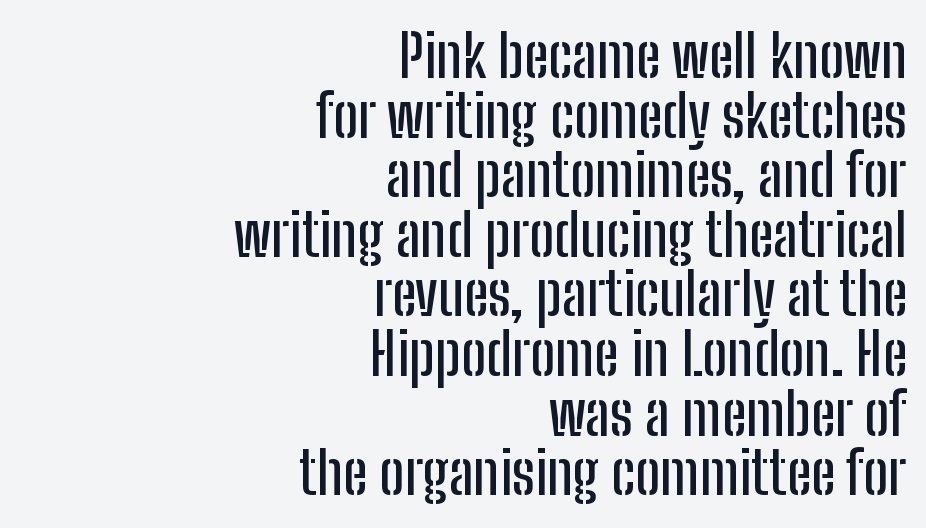
The image shows 59 px condensed sans-serif type, upright; set right-aligned, tight line spacing (1.01x), normal letter spacing, not underlined; low stroke contrast and a medium x-height.
